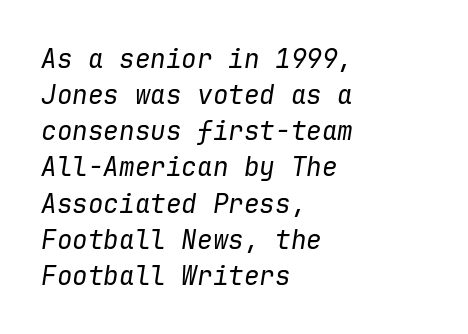
{"italic": "yes", "lean": "right", "slant_degrees": 9, "bold": "no", "underline": "no", "align": "left", "line_spacing": "normal", "line_spacing_ratio": 1.39, "letter_spacing": "normal", "letter_spacing_em": 0.0, "glyph_px": 26}
